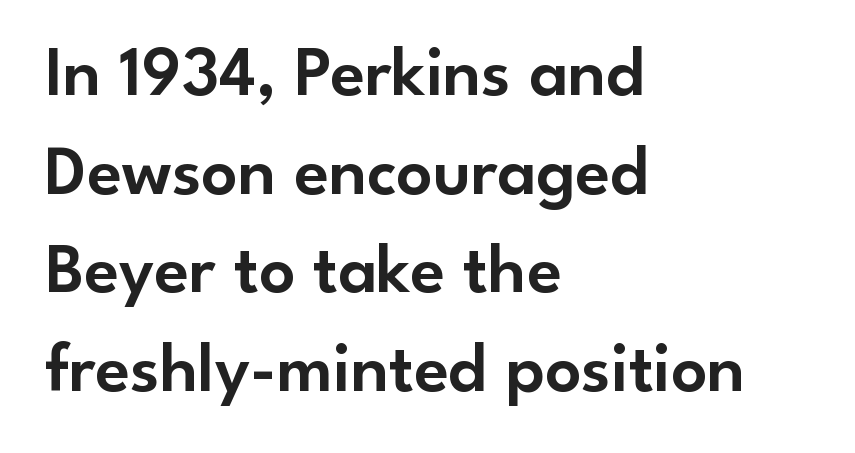
Each word holds together tightly as a unit, with standard inter-letter gaps. Varying glyph widths throughout — classic text-font behaviour. Notice how the stems are strictly vertical — no italics here. No word sits above an underline. Normally led — the rows are evenly, conventionally spaced.
